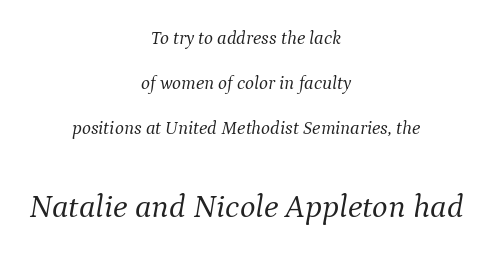
{"serif": "yes", "italic": "yes", "lean": "right", "slant_degrees": 9, "bold": "no", "weight": "light", "width": "normal", "stroke_contrast": "medium", "x_height": "medium", "monospaced": "no", "underline": "no", "align": "center", "line_spacing": "loose", "line_spacing_ratio": 2.36, "letter_spacing": "normal", "letter_spacing_em": 0.0, "larger_block": "second", "size_ratio": 1.74, "glyph_px": 33}
